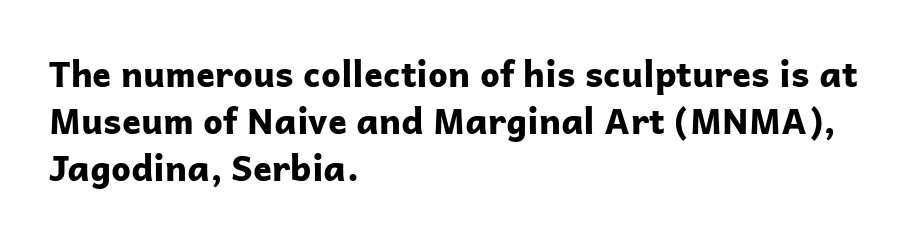
Thick stems and heavy bowls — unmistakably bold. Do the characters align in a grid? No, the font is proportional. Quick note: not italic, upright. Vertically, the passage feels balanced, rows spaced as you'd expect. These lines stack with their left ends in a neat column.
